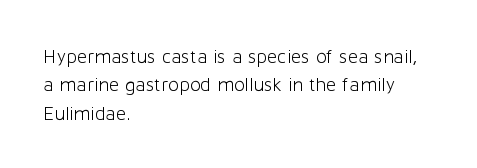
{"italic": "no", "bold": "no", "underline": "no", "align": "left", "line_spacing": "normal", "line_spacing_ratio": 1.42, "letter_spacing": "normal", "letter_spacing_em": 0.0, "glyph_px": 20}
